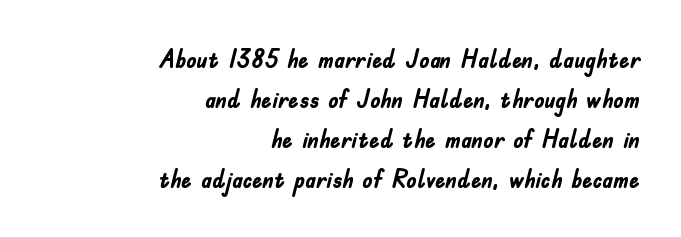
{"bold": "yes", "underline": "no", "align": "right", "line_spacing": "normal", "line_spacing_ratio": 1.54, "letter_spacing": "normal", "letter_spacing_em": 0.0, "glyph_px": 26}
